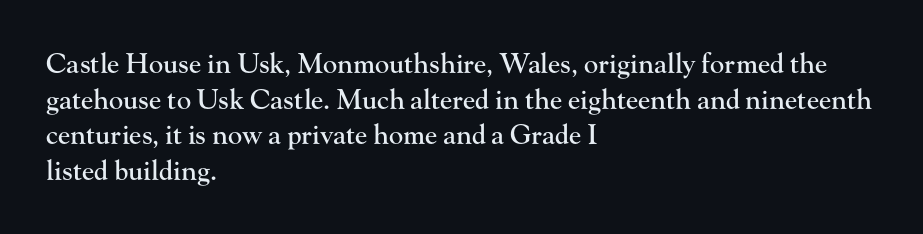
{"italic": "no", "underline": "no", "align": "left", "line_spacing": "normal", "line_spacing_ratio": 1.32, "letter_spacing": "normal", "letter_spacing_em": 0.0, "glyph_px": 27}
